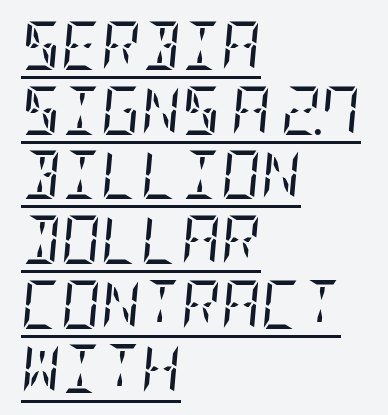
Q: Is the text bold? A: No.
Q: Is the text italic (slanted)? A: Yes, it leans right by about 5 degrees.
Q: Is the typeface a serif or a sans-serif typeface? A: Serif.
Q: Is the text underlined? A: Yes.
Q: How is the paragraph aligned? A: Left-aligned.
Q: Is the spacing between letters normal or unusually wide? A: Normal.
Q: Is the spacing between lines tight, normal or loose? A: Normal.
Q: Width (condensed, normal, or wide)? A: Condensed.
Q: Stroke contrast? A: Low.
Q: x-height? A: Large.
